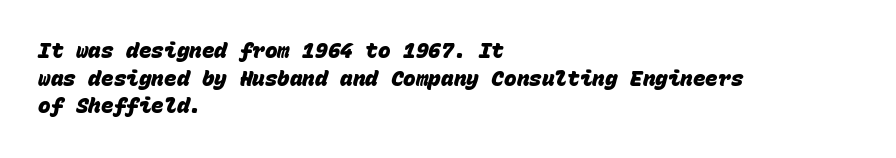
{"bold": "yes", "underline": "no", "align": "left", "line_spacing": "normal", "line_spacing_ratio": 1.31, "letter_spacing": "normal", "letter_spacing_em": 0.0, "glyph_px": 21}
